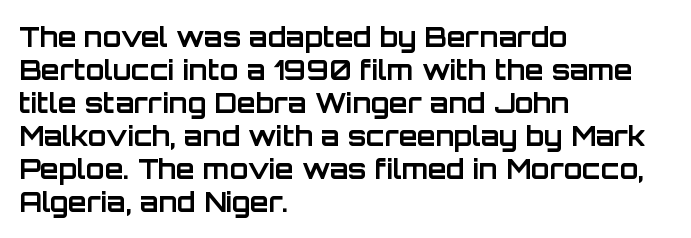
The image shows 27 px bold type, upright; set left-aligned, line spacing 1.22x, normal letter spacing, not underlined.
